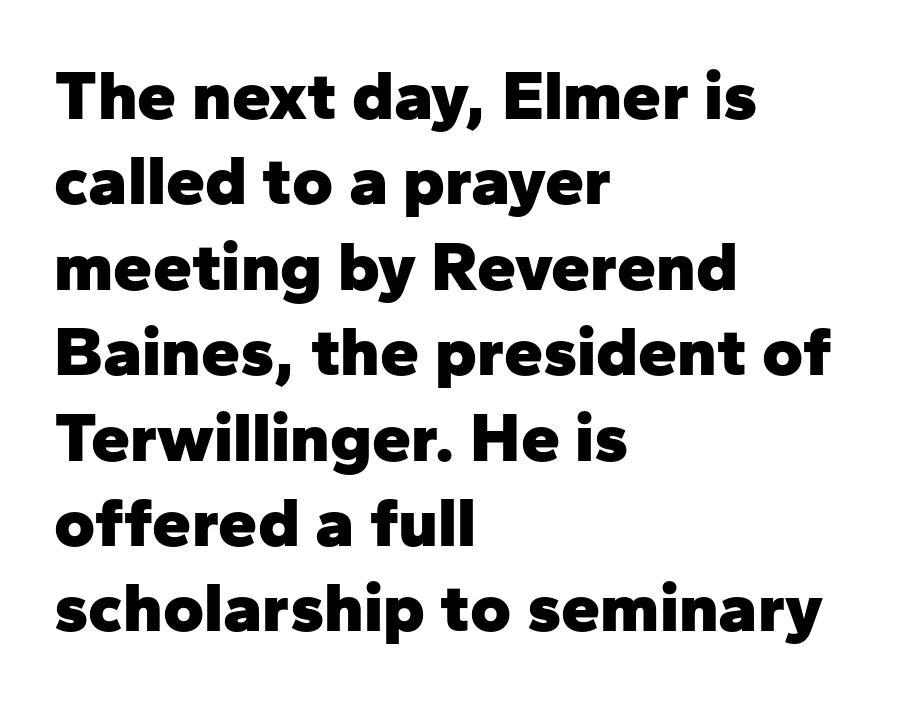
The image shows 70 px heavy sans-serif type, upright; set left-aligned, line spacing 1.22x, normal letter spacing, not underlined; low stroke contrast and a medium x-height.
